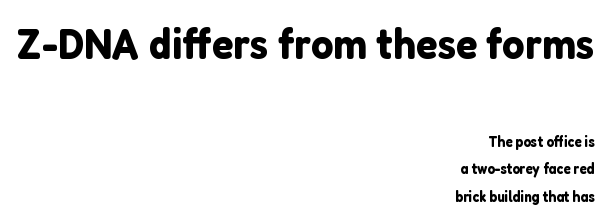
{"serif": "no", "italic": "no", "width": "normal", "stroke_contrast": "low", "x_height": "medium", "monospaced": "no", "underline": "no", "align": "right", "line_spacing_ratio": 1.83, "letter_spacing": "normal", "letter_spacing_em": 0.0, "larger_block": "first", "size_ratio": 2.93, "glyph_px": 44}
